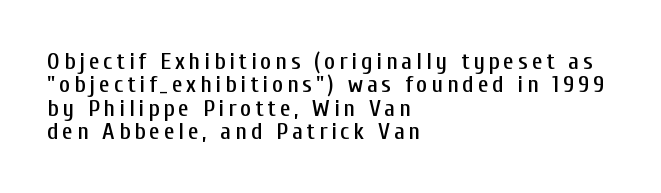
The lines are quadded left. Interline gaps are noticeably narrow in this sample. Only glyphs here, with clear space below each row. Italic? Not at all — the glyphs are vertical.
